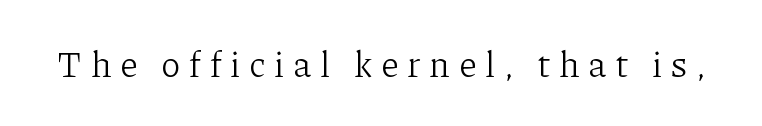
Q: Is the text bold? A: No.
Q: Is the text italic (slanted)? A: No, it is upright.
Q: Is the typeface a serif or a sans-serif typeface? A: Serif.
Q: Is the text underlined? A: No.
Q: Is the spacing between letters normal or unusually wide? A: Unusually wide.
Q: Width (condensed, normal, or wide)? A: Normal.
Q: Stroke contrast? A: Low.
Q: x-height? A: Medium.
Q: Monospaced? A: No.
